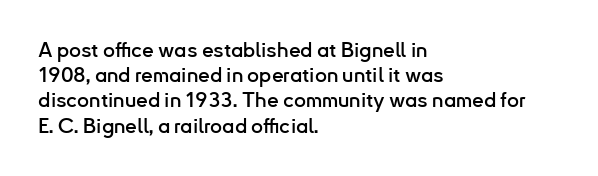
Q: Is the text italic (slanted)? A: No, it is upright.
Q: Is the text underlined? A: No.
Q: How is the paragraph aligned? A: Left-aligned.
Q: Is the spacing between letters normal or unusually wide? A: Normal.
